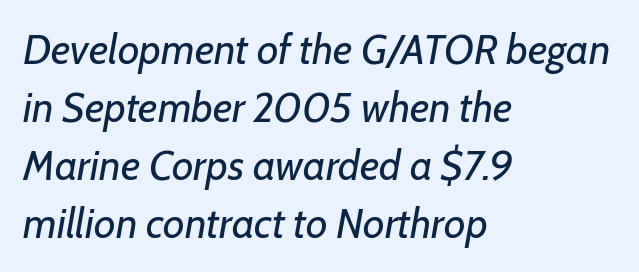
The image shows 42 px regular-weight type, italic (leaning right); set left-aligned, normal line spacing (1.38x), normal letter spacing, not underlined; low stroke contrast and a medium x-height.
